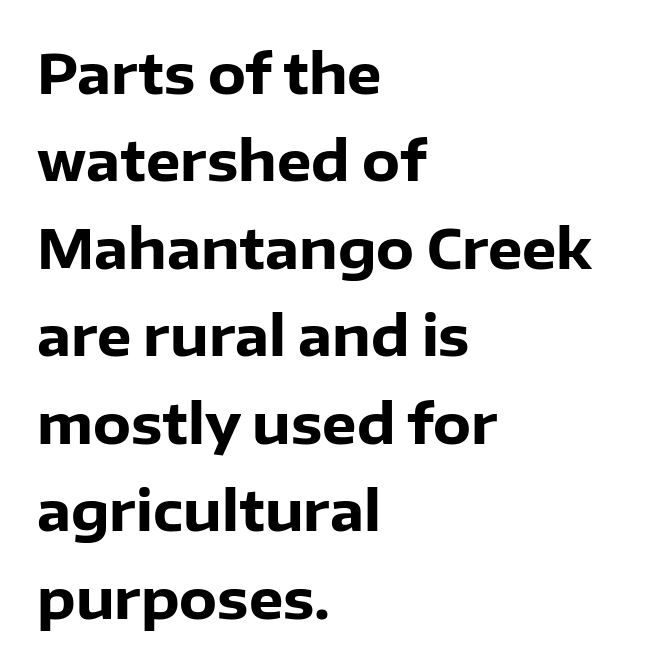
The image shows 55 px heavy sans-serif type, upright; set left-aligned, normal line spacing (1.59x), normal letter spacing, not underlined; low stroke contrast and a medium x-height.
